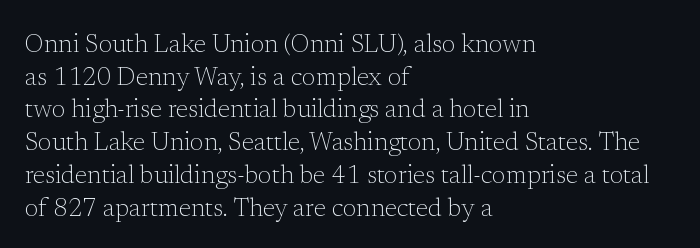
What's the leading like? Ordinary, nothing unusual. The passage shown has conventional tracking throughout. The typography opts for an upright posture over an oblique one. The passage is arranged the way most books set body copy — flush left.
